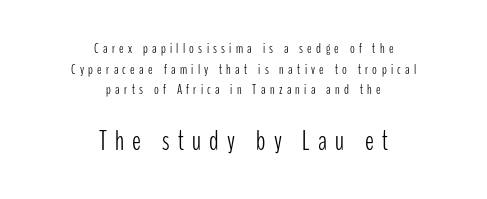
Q: Is the text bold? A: No.
Q: Is the text italic (slanted)? A: No, it is upright.
Q: Is the text underlined? A: No.
Q: How is the paragraph aligned? A: Centered.
Q: Is the spacing between letters normal or unusually wide? A: Unusually wide.
Q: Is the spacing between lines tight, normal or loose? A: Normal.
Q: Which block of text is set in a larger size, the first (top) or the second (bottom)? A: The second (bottom) one.
